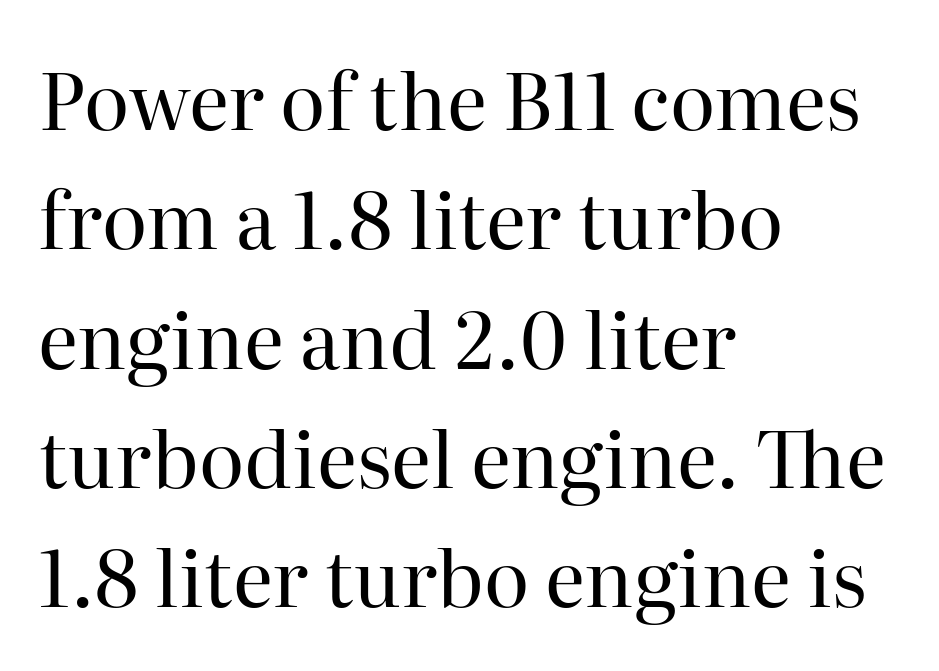
{"serif": "yes", "italic": "no", "bold": "no", "weight": "regular", "width": "normal", "stroke_contrast": "high", "x_height": "medium", "monospaced": "no", "underline": "no", "align": "left", "line_spacing": "normal", "line_spacing_ratio": 1.53, "letter_spacing": "normal", "letter_spacing_em": 0.0, "glyph_px": 78}
